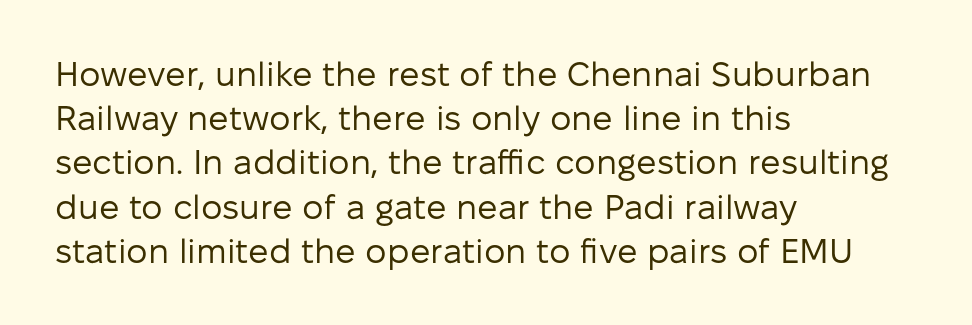
The image shows 34 px regular-weight sans-serif type, upright; set left-aligned, normal line spacing (1.3x), normal letter spacing, not underlined; low stroke contrast and a medium x-height.
